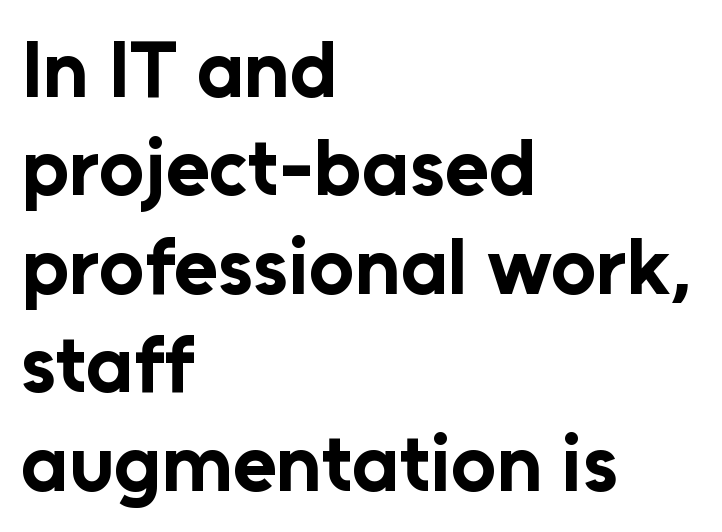
{"serif": "no", "italic": "no", "bold": "yes", "weight": "bold", "width": "normal", "stroke_contrast": "low", "x_height": "medium", "monospaced": "no", "underline": "no", "align": "left", "line_spacing_ratio": 1.23, "letter_spacing": "normal", "letter_spacing_em": 0.0, "glyph_px": 80}
